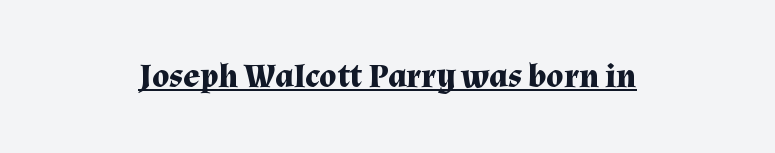
A typesetter would mark this as roman, not italic. A typesetter would call this proportional, since set widths differ per character. The letters carry serifs — small finishing strokes at the ends of their stems. Descenders here cross a horizontal rule under the line.
